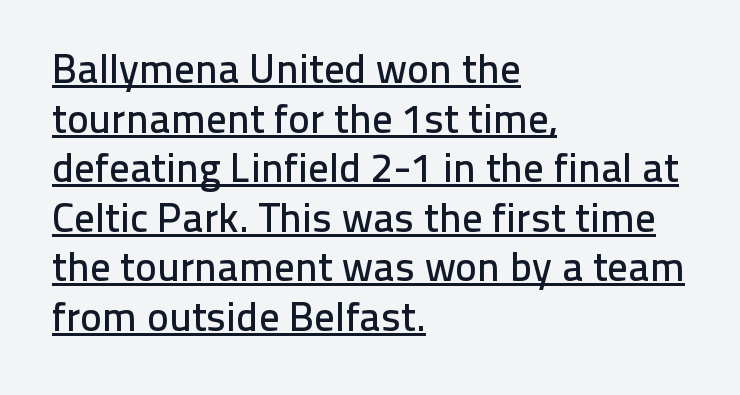
Stroke terminals: plain, sans-serif. Rendered with straight, roman letterforms. The letters advance in unequal steps, a hallmark of proportional type. A baseline rule has been typeset under these characters. In CSS terms this would be text-align: left.
